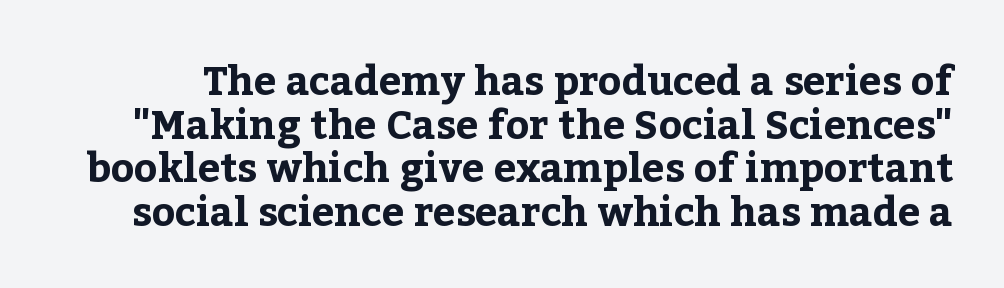
Q: Is the text bold? A: Yes.
Q: Is the text italic (slanted)? A: No, it is upright.
Q: Is the typeface a serif or a sans-serif typeface? A: Serif.
Q: Is the text underlined? A: No.
Q: Is the spacing between letters normal or unusually wide? A: Normal.
Q: Is the spacing between lines tight, normal or loose? A: Tight.
Q: Width (condensed, normal, or wide)? A: Normal.
Q: Stroke contrast? A: Low.
Q: x-height? A: Medium.
Q: Monospaced? A: No.
